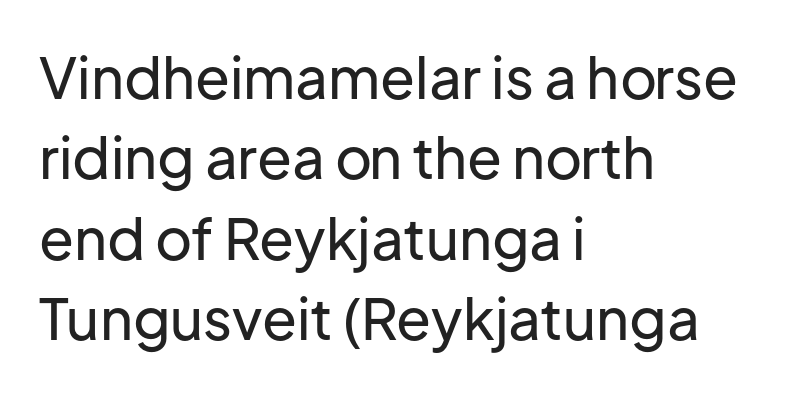
{"serif": "no", "italic": "no", "width": "normal", "stroke_contrast": "low", "x_height": "medium", "monospaced": "no", "underline": "no", "align": "left", "line_spacing": "normal", "line_spacing_ratio": 1.41, "letter_spacing": "normal", "letter_spacing_em": 0.0, "glyph_px": 57}
